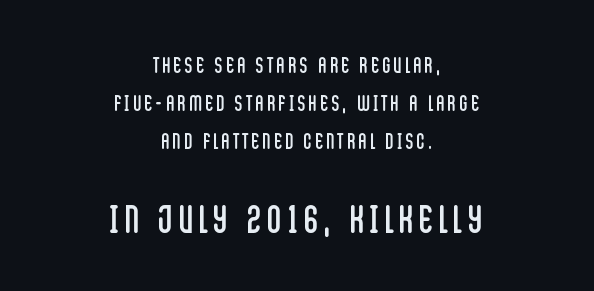
{"serif": "no", "italic": "no", "bold": "no", "weight": "regular", "width": "condensed", "stroke_contrast": "low", "x_height": "large", "monospaced": "no", "underline": "no", "align": "center", "line_spacing_ratio": 1.72, "larger_block": "second", "size_ratio": 1.77, "glyph_px": 39}
